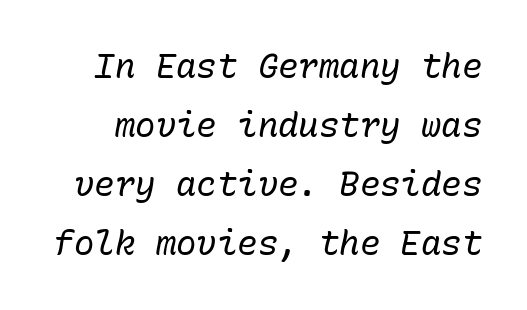
The rendering uses typewriter-style spacing with identical character cells. Standard letterfit; no display-style spreading of the glyphs. A typesetter would mark this as italic. The words here are not underlined. Is the stroke heavy? The answer is a plain regular-or-lighter.
